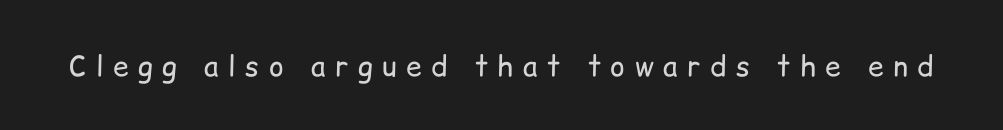
Q: Is the text bold? A: No.
Q: Is the text italic (slanted)? A: No, it is upright.
Q: Is the typeface a serif or a sans-serif typeface? A: Sans-serif.
Q: Is the text underlined? A: No.
Q: Is the spacing between letters normal or unusually wide? A: Unusually wide.
Q: Width (condensed, normal, or wide)? A: Normal.
Q: Stroke contrast? A: Low.
Q: x-height? A: Medium.
Q: Monospaced? A: No.
